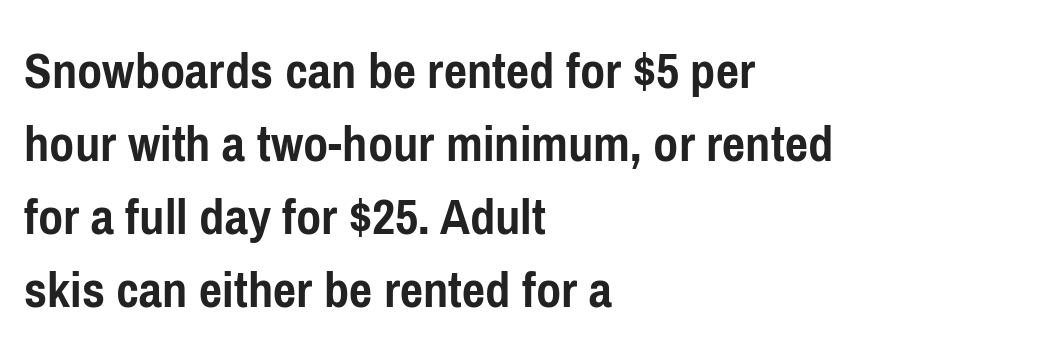
{"serif": "no", "italic": "no", "bold": "yes", "weight": "semibold", "width": "condensed", "stroke_contrast": "low", "x_height": "medium", "monospaced": "no", "underline": "no", "align": "left", "line_spacing": "normal", "line_spacing_ratio": 1.33, "letter_spacing": "normal", "letter_spacing_em": 0.0, "glyph_px": 55}
